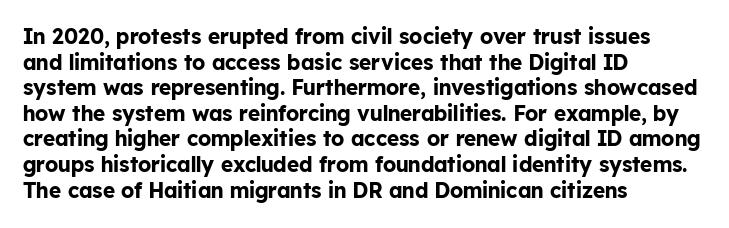
Q: Is the text bold? A: Yes.
Q: Is the text italic (slanted)? A: No, it is upright.
Q: Is the text underlined? A: No.
Q: How is the paragraph aligned? A: Left-aligned.
Q: Is the spacing between letters normal or unusually wide? A: Normal.
